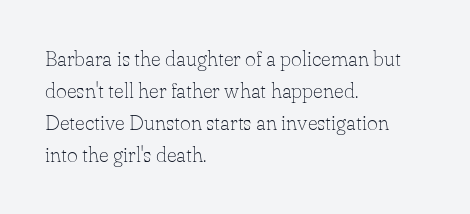
The image shows 21 px text type, upright; set left-aligned, normal line spacing (1.53x), normal letter spacing, not underlined.
